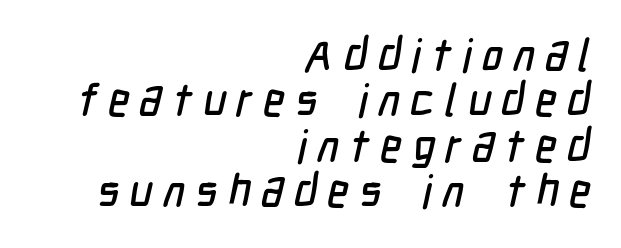
The image shows 45 px condensed sans-serif type; set right-aligned, tight line spacing (1.01x), unusually wide letter spacing (+0.23 em), not underlined; low stroke contrast and a medium x-height.
